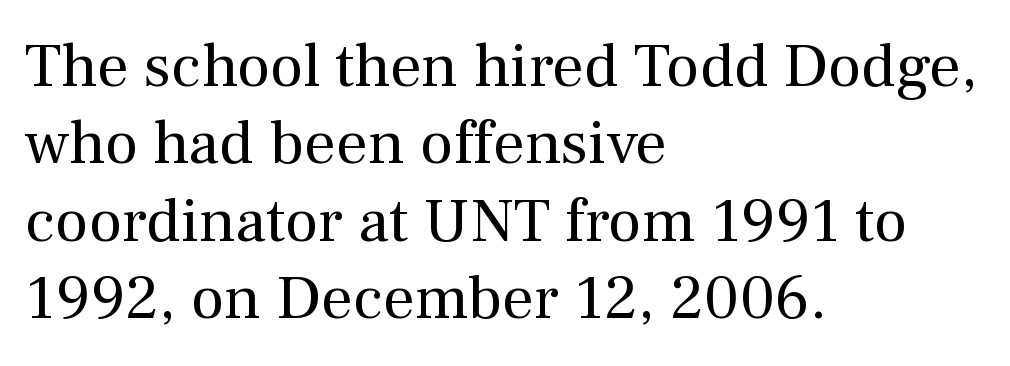
Vertical stems look standard width or narrower in stroke. In CSS terms this would be text-align: left. Character widths vary here, with narrow letters taking less room than wide ones. The foot of each line stays bare and open. This sample uses an upright cut, with every glyph sitting square on the baseline. This is serif lettering, the kind often seen in printed books.
